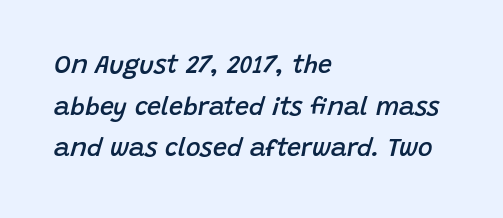
The image shows 25 px text type, italic (leaning right); set left-aligned, normal line spacing (1.67x), normal letter spacing, not underlined.
